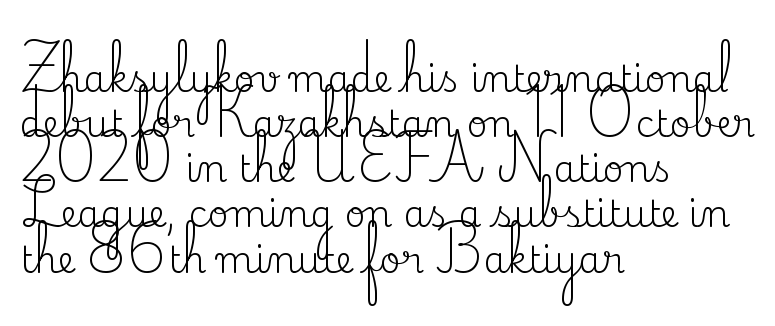
Posture: upright roman. The rendering uses natural spacing where letterforms have individual widths. The glyphs in this specimen are seriffed. In CSS terms this would be text-align: left. Descenders hang freely into open space. Words appear dense and cohesive because spacing is normal.
